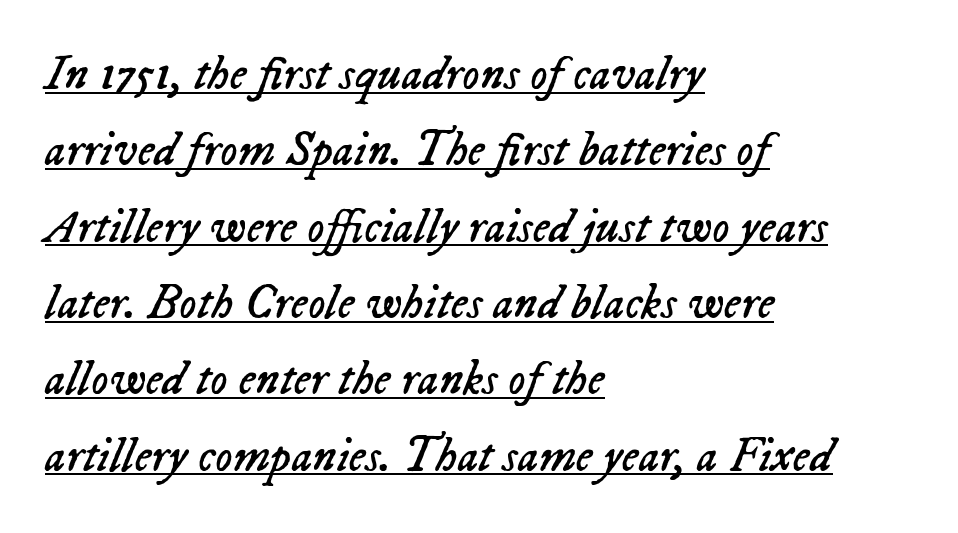
The image shows 48 px regular-weight type, italic (leaning right); set left-aligned, normal line spacing (1.59x), normal letter spacing, underlined; low stroke contrast and a medium x-height.
